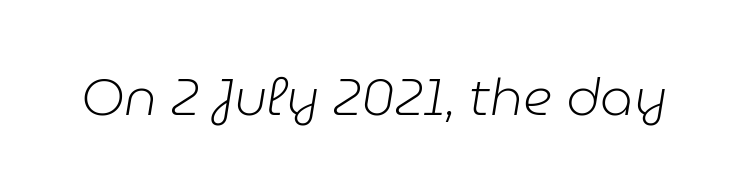
Is the stroke heavy? The answer is a plain regular-or-lighter. Designer's note — italics engaged. Proportional: the letters do not fall into vertical columns. There is no visible air inserted between adjacent glyphs. Underline: absent.
